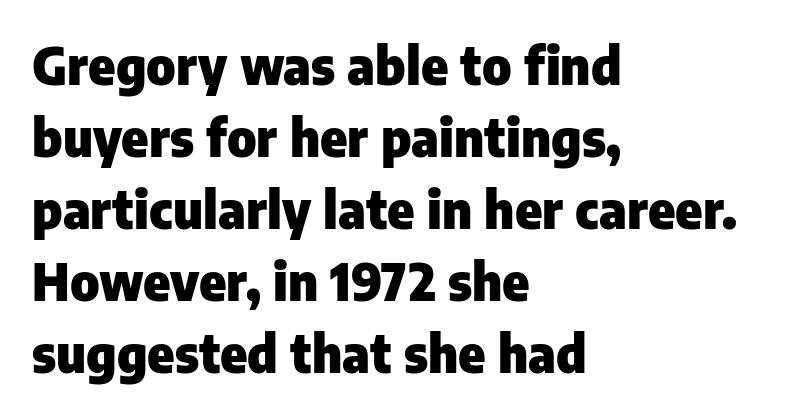
Q: Is the text bold? A: Yes.
Q: Is the text italic (slanted)? A: No, it is upright.
Q: Is the typeface a serif or a sans-serif typeface? A: Sans-serif.
Q: Is the text underlined? A: No.
Q: How is the paragraph aligned? A: Left-aligned.
Q: Is the spacing between letters normal or unusually wide? A: Normal.
Q: Is the spacing between lines tight, normal or loose? A: Normal.
Q: Width (condensed, normal, or wide)? A: Normal.
Q: Stroke contrast? A: Low.
Q: x-height? A: Medium.
Q: Monospaced? A: No.
